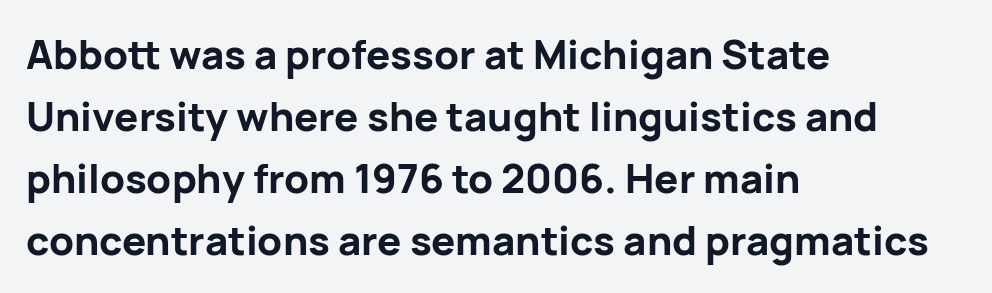
Q: Is the text bold? A: Yes.
Q: Is the text italic (slanted)? A: No, it is upright.
Q: Is the typeface a serif or a sans-serif typeface? A: Sans-serif.
Q: Is the text underlined? A: No.
Q: How is the paragraph aligned? A: Left-aligned.
Q: Is the spacing between letters normal or unusually wide? A: Normal.
Q: Is the spacing between lines tight, normal or loose? A: Normal.
Q: Width (condensed, normal, or wide)? A: Normal.
Q: Stroke contrast? A: Low.
Q: x-height? A: Medium.
Q: Monospaced? A: No.
